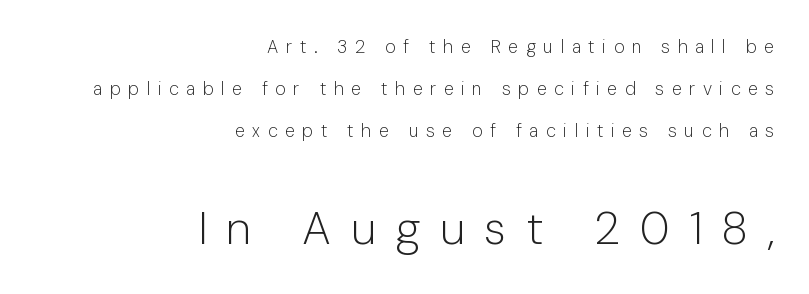
{"serif": "no", "italic": "no", "bold": "no", "weight": "light", "width": "normal", "stroke_contrast": "low", "x_height": "medium", "monospaced": "no", "underline": "no", "align": "right", "line_spacing": "loose", "line_spacing_ratio": 2.33, "letter_spacing": "wide", "letter_spacing_em": 0.42, "larger_block": "second", "size_ratio": 2.56, "glyph_px": 46}
